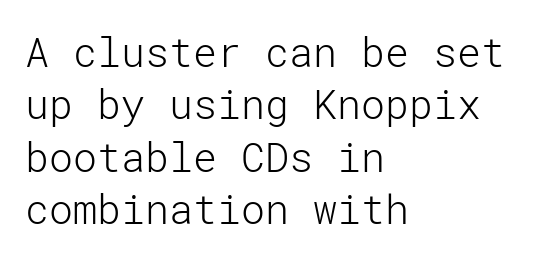
The baseline area is clear. Casual observation: everything's shoved over to the left. Unlike a traditional serif, this face leaves its strokes unadorned. Honestly, the row spacing looks completely unremarkable. The cut favours lightness, reaching ordinary text weight at its darkest.
